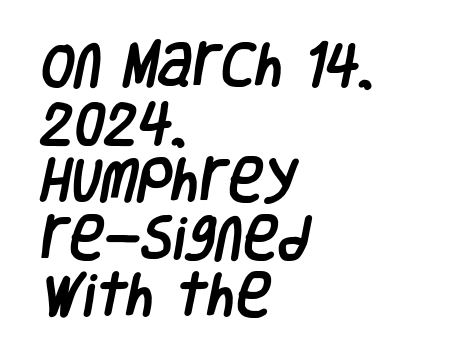
Does the copy run flush right? No — it runs flush left. Each letter's strokes conclude bluntly, with no projecting serifs. No extra tracking has been applied to these lines. Check under the words: just untouched page.
